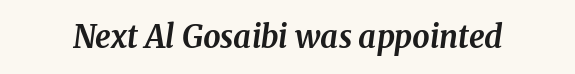
The image shows 31 px bold serif type, italic (leaning right); set normal letter spacing, not underlined; medium stroke contrast and a medium x-height.
